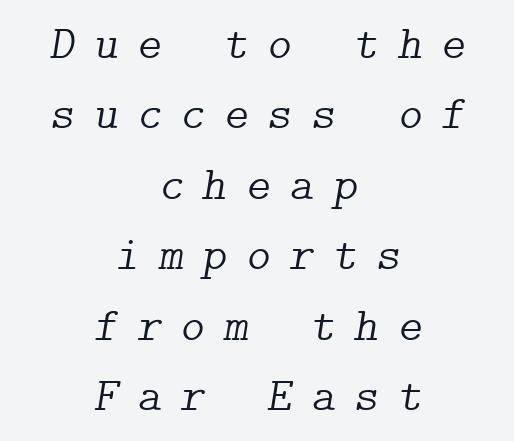
{"serif": "yes", "italic": "yes", "lean": "right", "slant_degrees": 9, "bold": "no", "weight": "light", "width": "normal", "stroke_contrast": "low", "x_height": "medium", "underline": "no", "align": "center", "line_spacing": "normal", "line_spacing_ratio": 1.5, "letter_spacing": "wide", "letter_spacing_em": 0.4, "glyph_px": 47}
